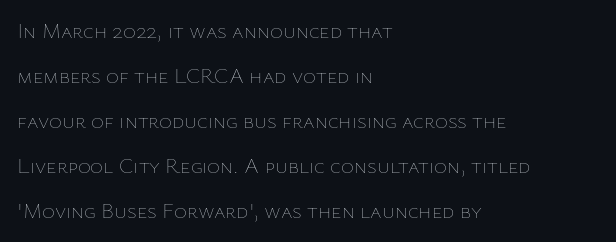
The image shows 22 px text type, upright; set left-aligned, loose line spacing (2.04x), normal letter spacing, not underlined.
